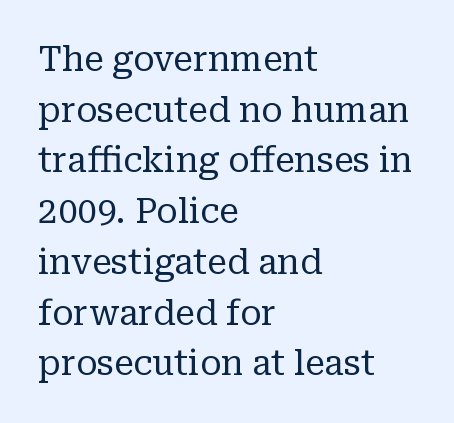
Q: Is the text bold? A: No.
Q: Is the text italic (slanted)? A: No, it is upright.
Q: Is the typeface a serif or a sans-serif typeface? A: Serif.
Q: Is the text underlined? A: No.
Q: How is the paragraph aligned? A: Left-aligned.
Q: Is the spacing between letters normal or unusually wide? A: Normal.
Q: Is the spacing between lines tight, normal or loose? A: Normal.
Q: Width (condensed, normal, or wide)? A: Normal.
Q: Stroke contrast? A: Low.
Q: x-height? A: Medium.
Q: Monospaced? A: No.
